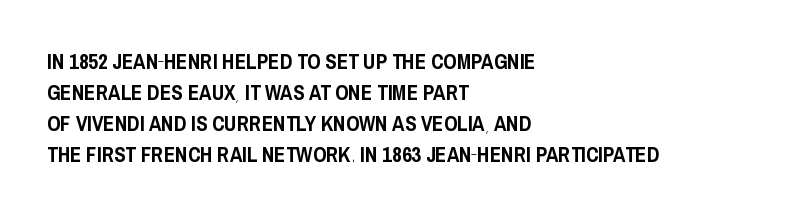
Does the copy run flush right? No — it runs flush left. The specimen reads as upright at a glance. Between one letter and the next there's only the usual sliver of space. The designer left line spacing at the default.
